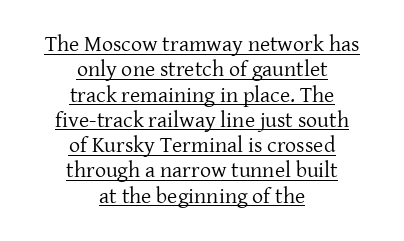
{"italic": "no", "bold": "no", "underline": "yes", "align": "center", "line_spacing": "tight", "line_spacing_ratio": 1.15, "letter_spacing": "normal", "letter_spacing_em": 0.0, "glyph_px": 22}
